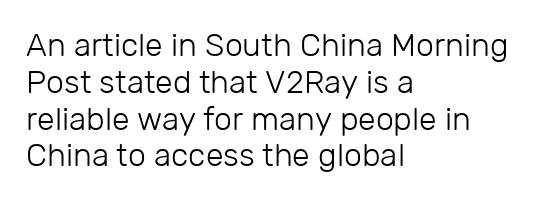
Q: Is the text bold? A: No.
Q: Is the text italic (slanted)? A: No, it is upright.
Q: Is the typeface a serif or a sans-serif typeface? A: Sans-serif.
Q: Is the text underlined? A: No.
Q: How is the paragraph aligned? A: Left-aligned.
Q: Is the spacing between letters normal or unusually wide? A: Normal.
Q: Is the spacing between lines tight, normal or loose? A: Tight.
Q: Width (condensed, normal, or wide)? A: Normal.
Q: Stroke contrast? A: Low.
Q: x-height? A: Medium.
Q: Monospaced? A: No.
